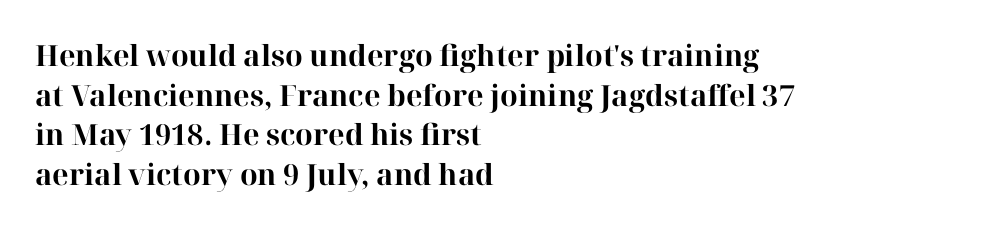
The image shows 29 px bold serif type, upright; set left-aligned, normal line spacing (1.37x), normal letter spacing, not underlined; high stroke contrast and a medium x-height.
